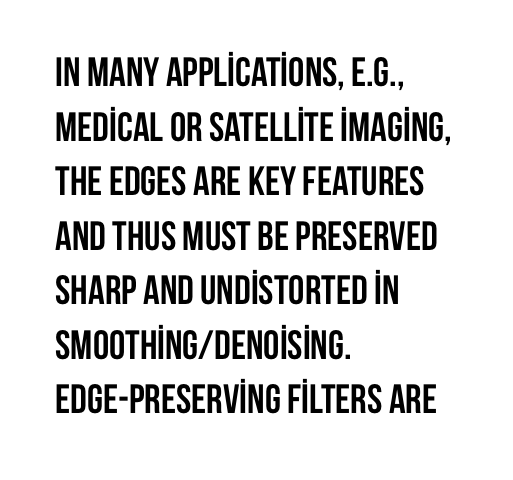
{"serif": "no", "italic": "no", "bold": "yes", "weight": "semibold", "width": "condensed", "stroke_contrast": "low", "x_height": "large", "monospaced": "no", "underline": "no", "align": "left", "line_spacing": "normal", "line_spacing_ratio": 1.33, "letter_spacing": "normal", "letter_spacing_em": 0.0, "glyph_px": 41}
